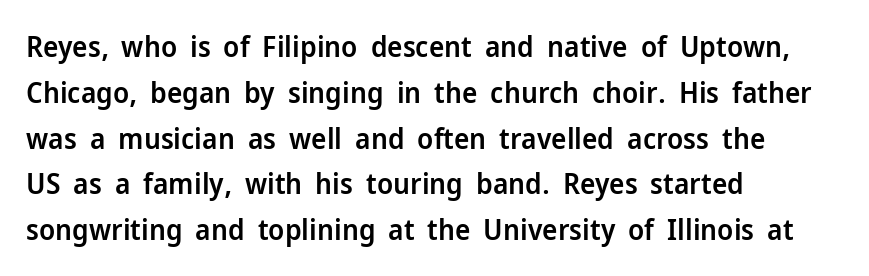
Q: Is the text bold? A: Semi-bold.
Q: Is the text italic (slanted)? A: No, it is upright.
Q: Is the typeface a serif or a sans-serif typeface? A: Sans-serif.
Q: Is the text underlined? A: No.
Q: How is the paragraph aligned? A: Left-aligned.
Q: Is the spacing between letters normal or unusually wide? A: Normal.
Q: Is the spacing between lines tight, normal or loose? A: Normal.
Q: Width (condensed, normal, or wide)? A: Normal.
Q: Stroke contrast? A: Low.
Q: x-height? A: Medium.
Q: Monospaced? A: No.
